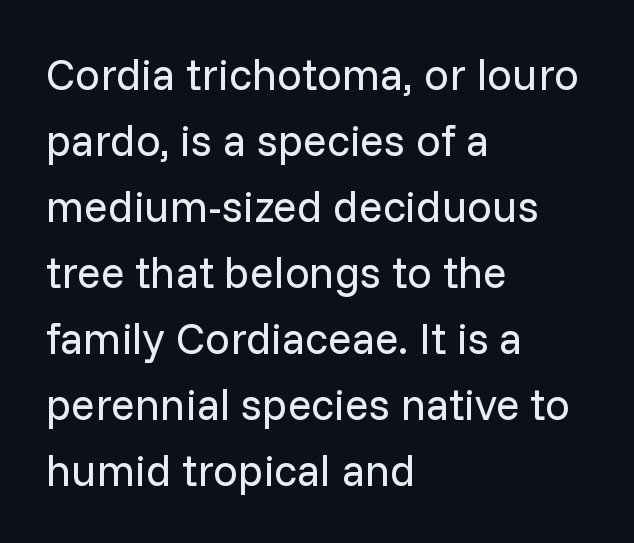
This is sans-serif lettering, the kind often seen on screens and signage. Notice how the stems are strictly vertical — no italics here. The lines in this sample share a left origin and differ only in where they stop. Stroke thickness stays within the range of a standard reading face or lighter.
